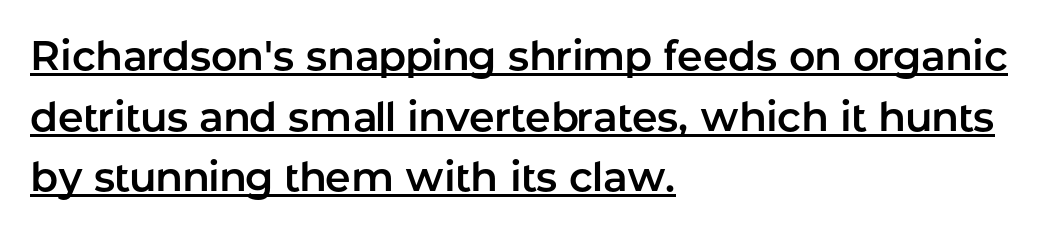
{"serif": "no", "italic": "no", "width": "normal", "stroke_contrast": "low", "x_height": "medium", "monospaced": "no", "underline": "yes", "align": "left", "line_spacing": "normal", "line_spacing_ratio": 1.48, "letter_spacing": "normal", "letter_spacing_em": 0.0, "glyph_px": 41}
